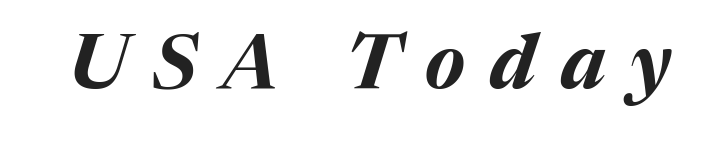
Q: Is the text bold? A: Yes.
Q: Is the text italic (slanted)? A: Yes, it leans right by about 17 degrees.
Q: Is the text underlined? A: No.
Q: Is the spacing between letters normal or unusually wide? A: Unusually wide.
Q: Width (condensed, normal, or wide)? A: Normal.
Q: Stroke contrast? A: Medium.
Q: x-height? A: Medium.
Q: Monospaced? A: No.
